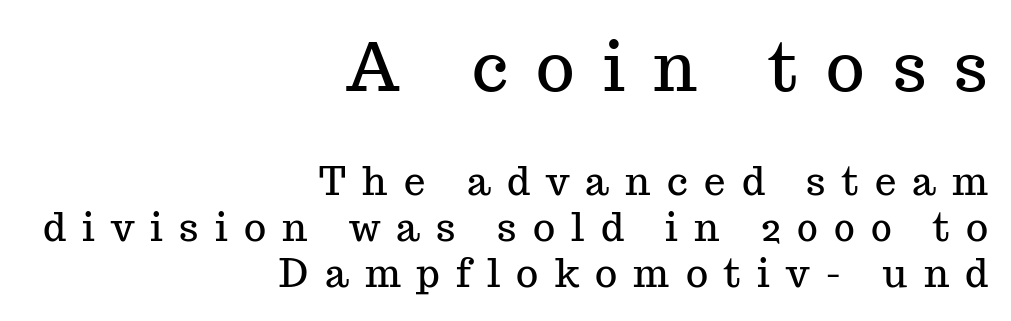
A serif font was chosen for this passage. Display-style spreading of the glyphs; the letterfit is very open. Right-aligned paragraph, ragged on the left. The lettering holds an erect, upright posture throughout. Here the first block reads like a headline and the second like body copy.
